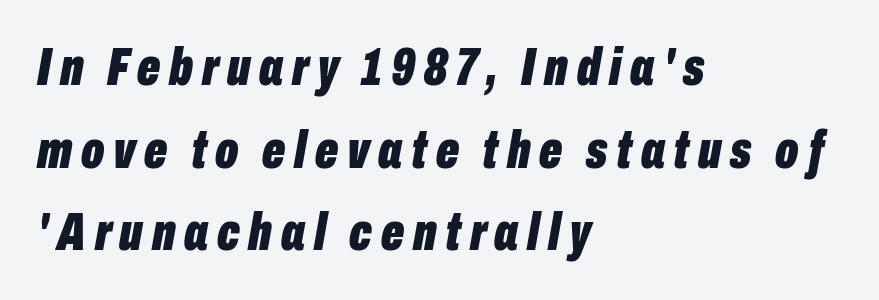
Q: Is the text bold? A: Yes.
Q: Is the text italic (slanted)? A: Yes, it leans right by about 10 degrees.
Q: Is the text underlined? A: No.
Q: How is the paragraph aligned? A: Left-aligned.
Q: Is the spacing between lines tight, normal or loose? A: Normal.
Q: Width (condensed, normal, or wide)? A: Condensed.
Q: Stroke contrast? A: Low.
Q: x-height? A: Medium.
Q: Monospaced? A: No.
